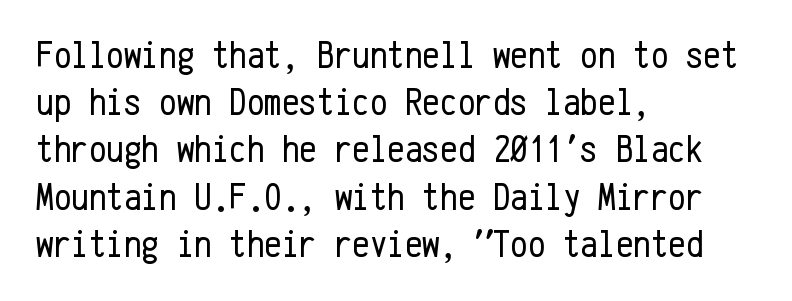
The image shows 39 px regular-weight, condensed sans-serif type, upright, monospaced; set left-aligned, line spacing 1.21x, normal letter spacing, not underlined; low stroke contrast and a medium x-height.
